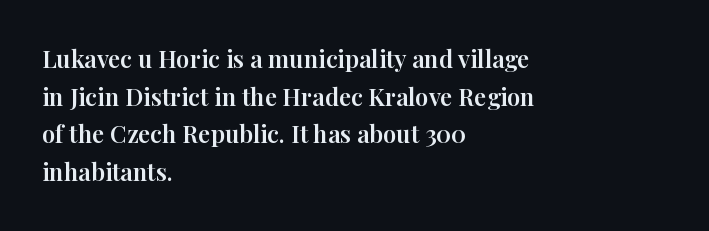
{"italic": "no", "underline": "no", "align": "left", "line_spacing": "normal", "line_spacing_ratio": 1.57, "letter_spacing": "normal", "letter_spacing_em": 0.0, "glyph_px": 24}
